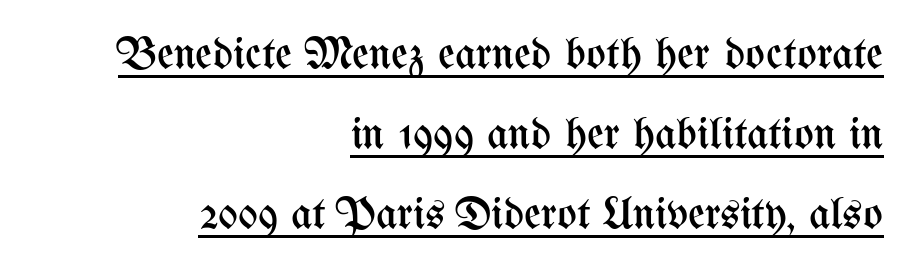
{"italic": "no", "bold": "no", "weight": "regular", "width": "condensed", "stroke_contrast": "medium", "x_height": "medium", "monospaced": "no", "underline": "yes", "align": "right", "line_spacing_ratio": 1.74, "letter_spacing": "normal", "letter_spacing_em": 0.0, "glyph_px": 46}
